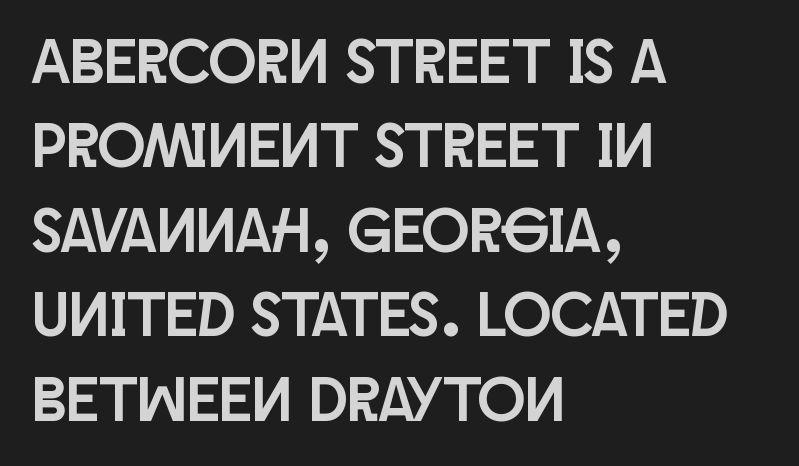
The image shows 63 px condensed sans-serif type, upright; set left-aligned, normal line spacing (1.34x), normal letter spacing, not underlined; low stroke contrast and a large x-height.
